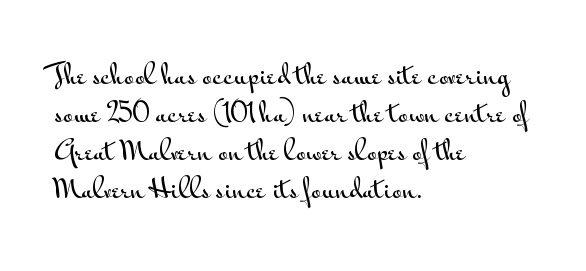
{"underline": "no", "align": "left", "line_spacing": "normal", "line_spacing_ratio": 1.41, "letter_spacing": "normal", "letter_spacing_em": 0.0, "glyph_px": 27}
